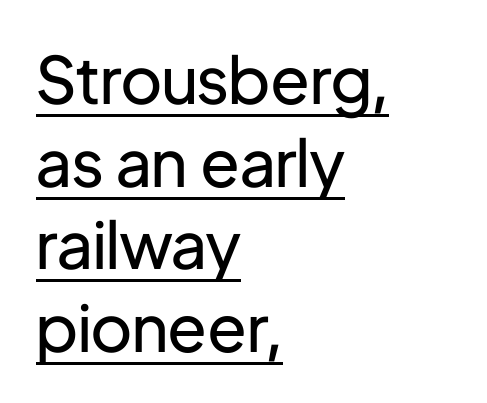
{"serif": "no", "italic": "no", "bold": "no", "weight": "regular", "width": "normal", "stroke_contrast": "low", "x_height": "medium", "monospaced": "no", "underline": "yes", "align": "left", "line_spacing": "normal", "line_spacing_ratio": 1.27, "letter_spacing": "normal", "letter_spacing_em": 0.0, "glyph_px": 65}
